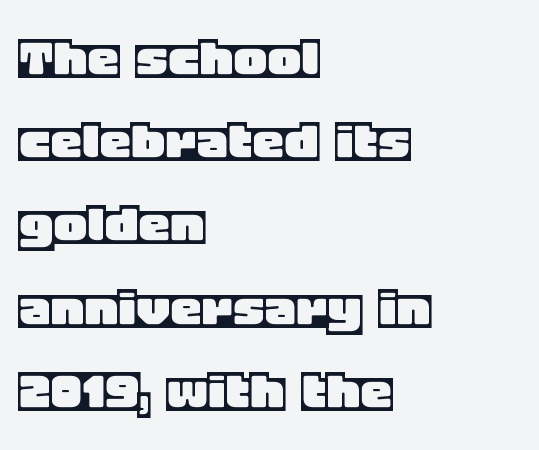
Q: Is the text italic (slanted)? A: No, it is upright.
Q: Is the text underlined? A: No.
Q: How is the paragraph aligned? A: Left-aligned.
Q: Is the spacing between letters normal or unusually wide? A: Normal.
Q: Is the spacing between lines tight, normal or loose? A: Normal.
Q: Width (condensed, normal, or wide)? A: Normal.
Q: x-height? A: Large.
Q: Monospaced? A: No.
